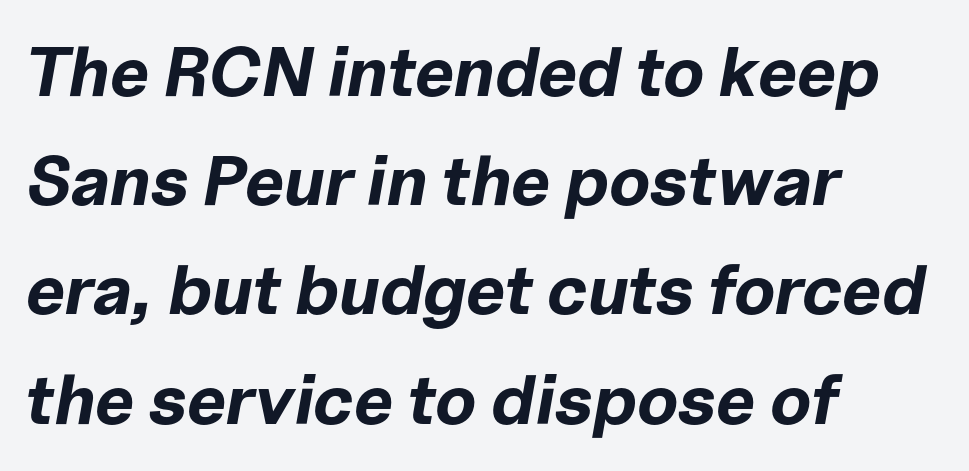
{"italic": "yes", "lean": "right", "slant_degrees": 10, "bold": "yes", "weight": "bold", "width": "normal", "stroke_contrast": "low", "x_height": "medium", "monospaced": "no", "underline": "no", "align": "left", "line_spacing": "normal", "line_spacing_ratio": 1.56, "letter_spacing": "normal", "letter_spacing_em": 0.0, "glyph_px": 70}
